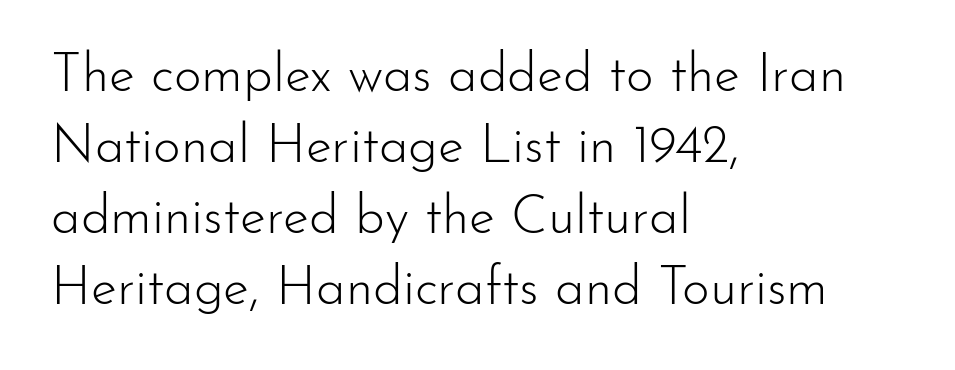
Q: Is the text bold? A: No.
Q: Is the text italic (slanted)? A: No, it is upright.
Q: Is the typeface a serif or a sans-serif typeface? A: Sans-serif.
Q: Is the text underlined? A: No.
Q: How is the paragraph aligned? A: Left-aligned.
Q: Is the spacing between letters normal or unusually wide? A: Normal.
Q: Is the spacing between lines tight, normal or loose? A: Normal.
Q: Width (condensed, normal, or wide)? A: Normal.
Q: Stroke contrast? A: Low.
Q: x-height? A: Small.
Q: Monospaced? A: No.
